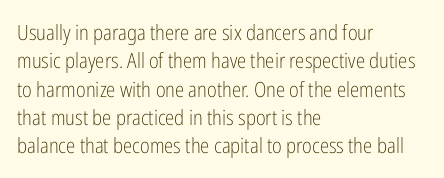
Evenly set lines give the paragraph a standard silhouette. Students, note that the glyphs here touch the page at normal intervals. In terms of posture, this sample is upright. Typeset ragged right — the left edge is the straight one.
